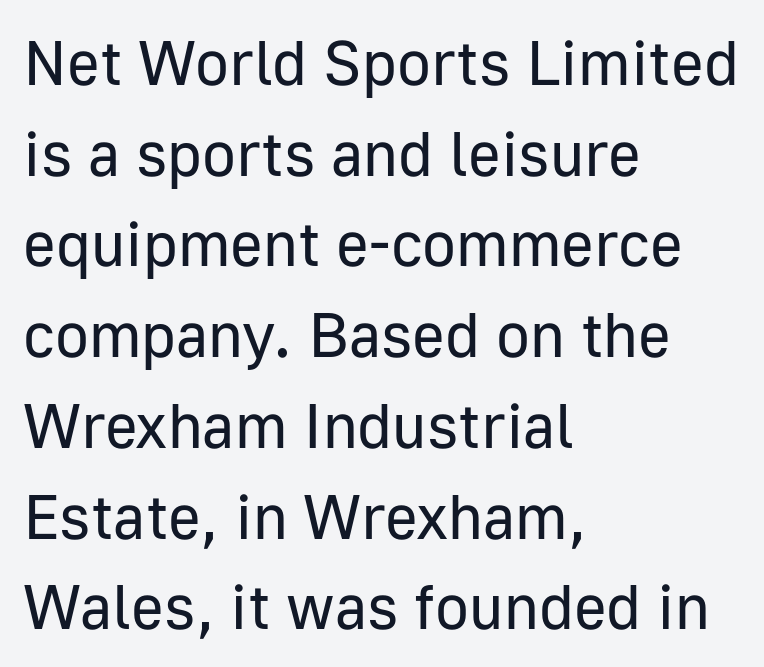
Proportional: the letters do not fall into vertical columns. These lines keep a tight, regular rhythm from letter to letter. Counters stay open thanks to moderate or lighter strokes. This sample is left-justified, so line endings fall wherever the words run out. Descender tails drop into unmarked territory.
